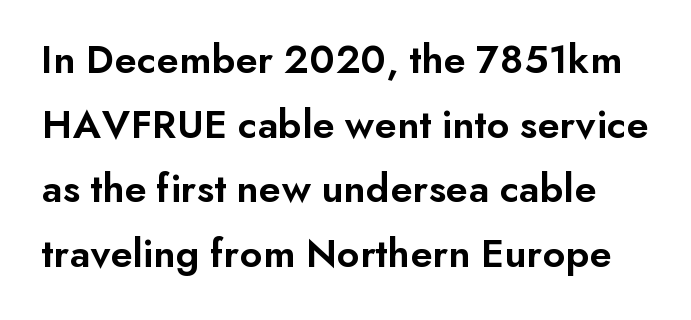
The image shows 42 px semibold sans-serif type, upright; set normal line spacing (1.54x), normal letter spacing, not underlined; low stroke contrast and a small x-height.
